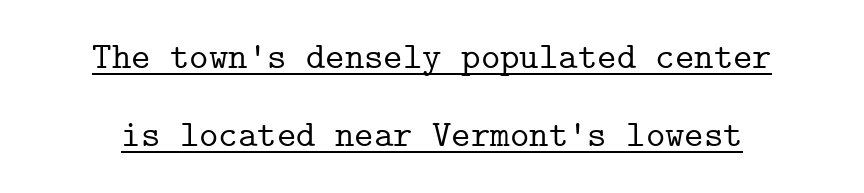
Q: Is the text italic (slanted)? A: No, it is upright.
Q: Is the typeface a serif or a sans-serif typeface? A: Serif.
Q: Is the text underlined? A: Yes.
Q: Is the spacing between letters normal or unusually wide? A: Normal.
Q: Is the spacing between lines tight, normal or loose? A: Loose.
Q: Width (condensed, normal, or wide)? A: Normal.
Q: Stroke contrast? A: Low.
Q: x-height? A: Medium.
Q: Monospaced? A: Yes.
